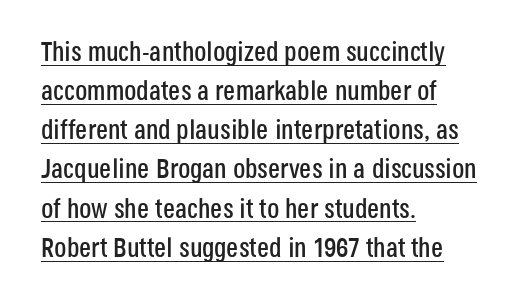
Layout note: lines flush left. Caption: standard tracking, unaltered. Like a heading marked for emphasis, these lines bear an underscore. This sample keeps an unexceptional amount of space between lines. The axis of the letterforms is exactly vertical.
